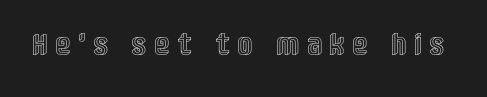
Q: Is the text italic (slanted)? A: No, it is upright.
Q: Is the text underlined? A: No.
Q: Is the spacing between letters normal or unusually wide? A: Unusually wide.
Q: Width (condensed, normal, or wide)? A: Condensed.
Q: x-height? A: Large.
Q: Monospaced? A: No.
